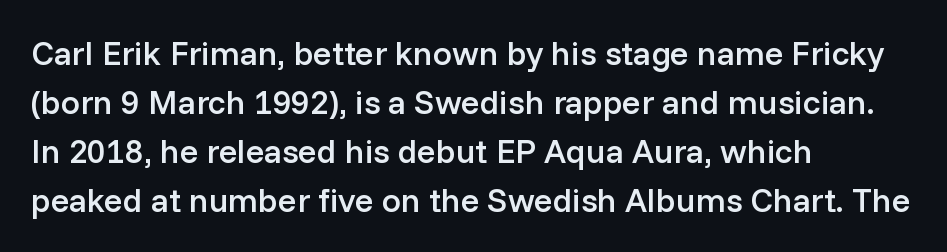
Baseline-to-baseline distance is the conventional proportion of letter height. Underlining? Definitely not there. Typographic density is moderately raised because the face is semibold. These lines are rendered in a variable-pitch font.
